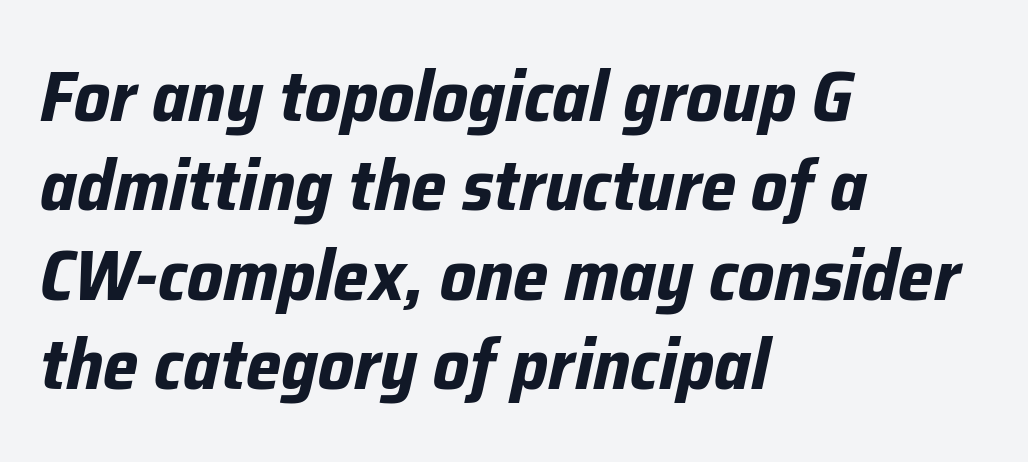
The image shows 71 px bold type, italic (leaning right); set left-aligned, normal line spacing (1.26x), normal letter spacing, not underlined; low stroke contrast and a medium x-height.
